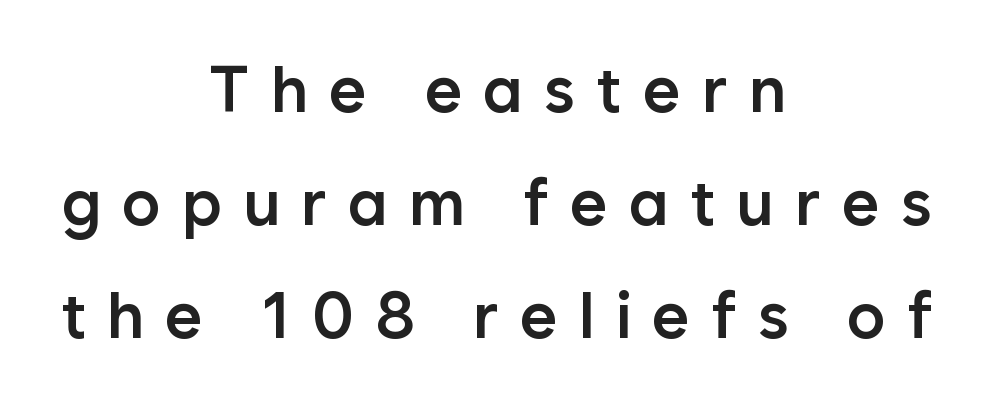
This sample is center-justified, so both line endings float freely. You can tell it's not italic because the verticals are truly vertical. Unlike a traditional serif, this face leaves its strokes unadorned. Note the varied advance widths — an 'i' is clearly narrower than an 'm'.
